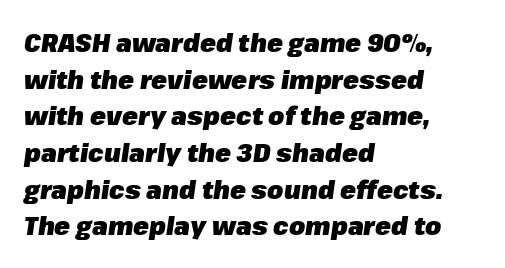
Q: Is the text bold? A: Yes.
Q: Is the text italic (slanted)? A: Yes, it leans right by about 8 degrees.
Q: Is the text underlined? A: No.
Q: How is the paragraph aligned? A: Left-aligned.
Q: Is the spacing between letters normal or unusually wide? A: Normal.
Q: Is the spacing between lines tight, normal or loose? A: Normal.
